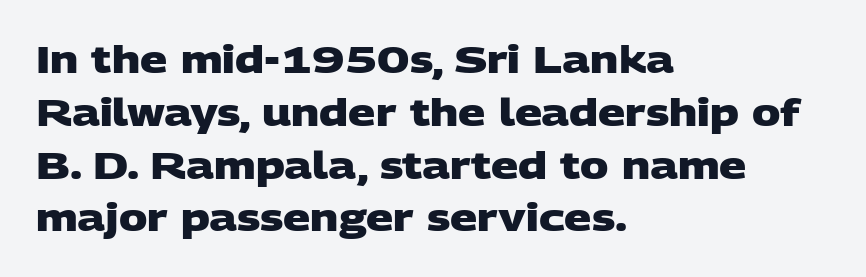
{"serif": "no", "bold": "yes", "weight": "heavy", "width": "wide", "stroke_contrast": "low", "x_height": "large", "monospaced": "no", "underline": "no", "align": "left", "line_spacing": "normal", "line_spacing_ratio": 1.39, "letter_spacing": "normal", "letter_spacing_em": 0.0, "glyph_px": 38}
